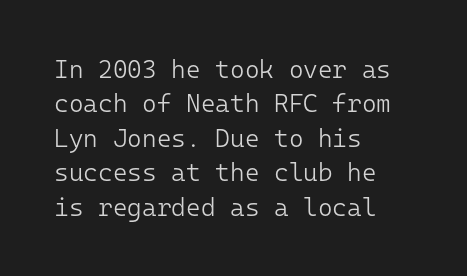
Spacing between characters is what you'd get straight out of the box. The passage shown is not underscored anywhere. The lines in this sample share a left origin and differ only in where they stop. The lines sit at an ordinary, default distance from one another. Is the type heavy? It reads as light-to-regular instead.
